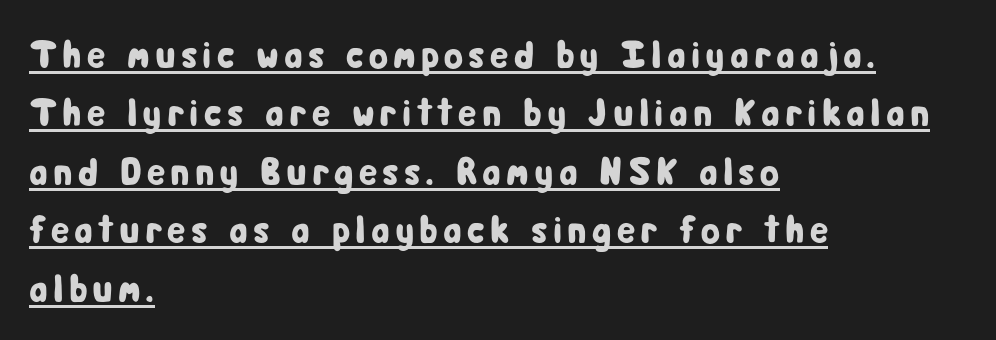
Q: Is the text italic (slanted)? A: No, it is upright.
Q: Is the typeface a serif or a sans-serif typeface? A: Sans-serif.
Q: Is the text underlined? A: Yes.
Q: How is the paragraph aligned? A: Left-aligned.
Q: Is the spacing between lines tight, normal or loose? A: Normal.
Q: Width (condensed, normal, or wide)? A: Condensed.
Q: Stroke contrast? A: Low.
Q: x-height? A: Medium.
Q: Monospaced? A: No.
